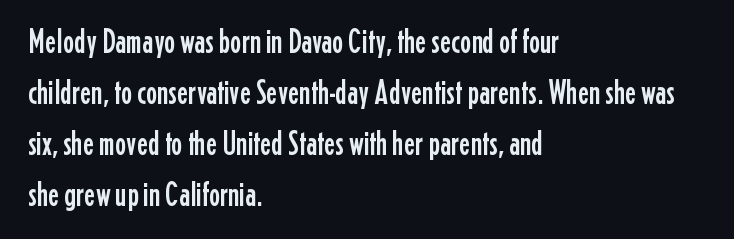
The image shows 34 px condensed sans-serif type, upright; set left-aligned, normal line spacing (1.5x), normal letter spacing, not underlined; low stroke contrast and a medium x-height.
